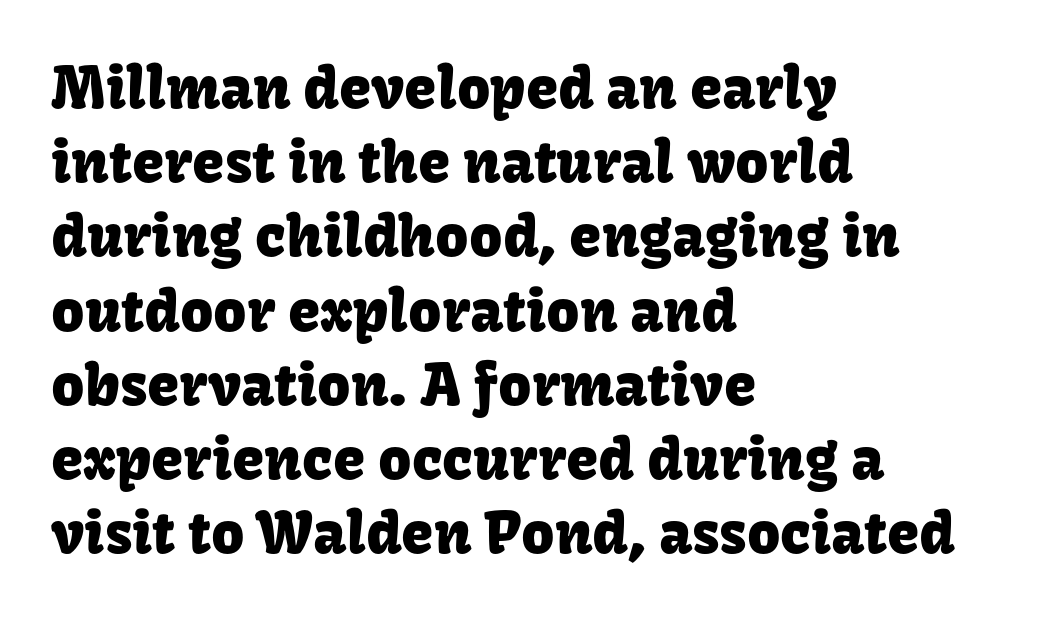
Q: Is the text italic (slanted)? A: No, it is upright.
Q: Is the typeface a serif or a sans-serif typeface? A: Sans-serif.
Q: Is the text underlined? A: No.
Q: How is the paragraph aligned? A: Left-aligned.
Q: Is the spacing between letters normal or unusually wide? A: Normal.
Q: Is the spacing between lines tight, normal or loose? A: Normal.
Q: Width (condensed, normal, or wide)? A: Normal.
Q: Stroke contrast? A: Low.
Q: x-height? A: Medium.
Q: Monospaced? A: No.
